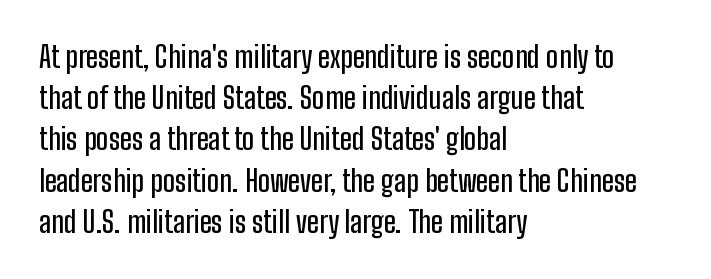
The image shows 29 px condensed sans-serif type, upright; set left-aligned, normal line spacing (1.42x), normal letter spacing, not underlined; low stroke contrast and a medium x-height.
